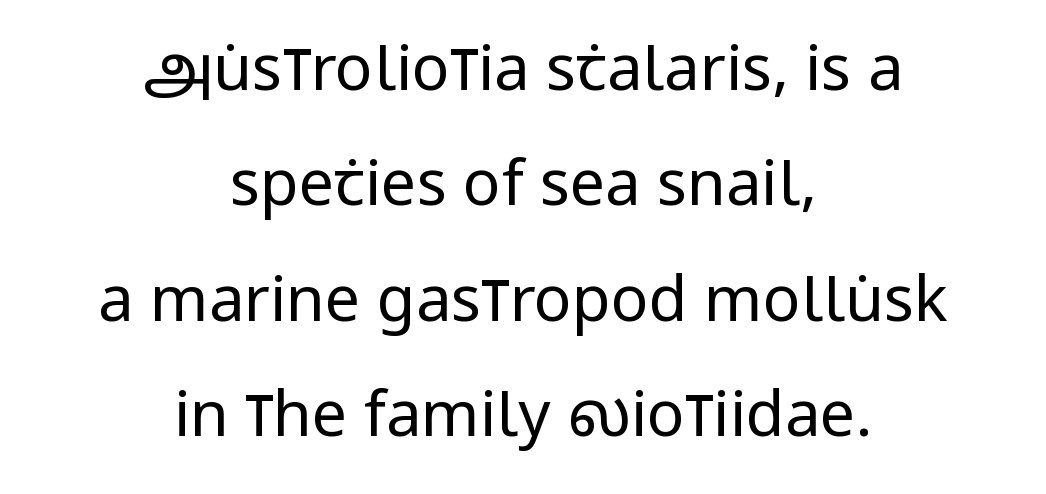
The image shows 63 px regular-weight, condensed sans-serif type, upright; set centered, line spacing 1.83x, normal letter spacing, not underlined; low stroke contrast and a large x-height.
